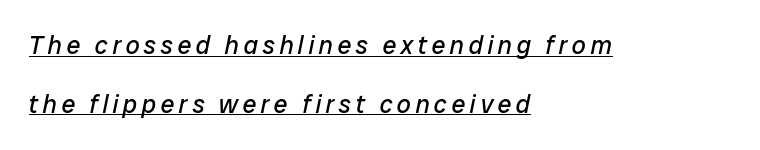
Q: Is the text bold? A: No.
Q: Is the text italic (slanted)? A: Yes, it leans right by about 12 degrees.
Q: Is the text underlined? A: Yes.
Q: How is the paragraph aligned? A: Left-aligned.
Q: Is the spacing between lines tight, normal or loose? A: Loose.
